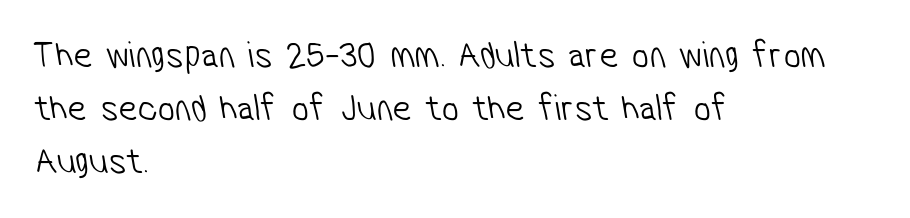
{"serif": "no", "bold": "no", "weight": "light", "width": "condensed", "stroke_contrast": "low", "x_height": "medium", "monospaced": "no", "underline": "no", "align": "left", "line_spacing": "normal", "line_spacing_ratio": 1.4, "letter_spacing": "normal", "letter_spacing_em": 0.0, "glyph_px": 38}
